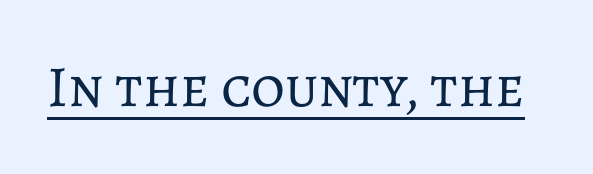
The image shows 58 px regular-weight type, upright; set normal letter spacing, underlined; low stroke contrast and a medium x-height.
